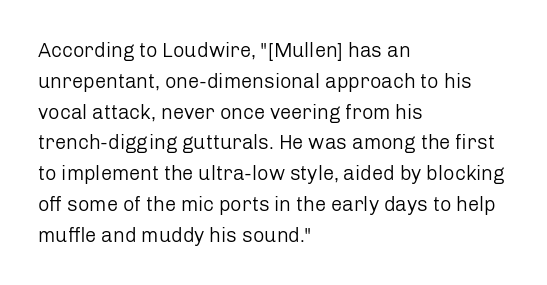
{"italic": "no", "bold": "no", "underline": "no", "align": "left", "line_spacing": "normal", "line_spacing_ratio": 1.54, "letter_spacing": "normal", "letter_spacing_em": 0.0, "glyph_px": 20}
